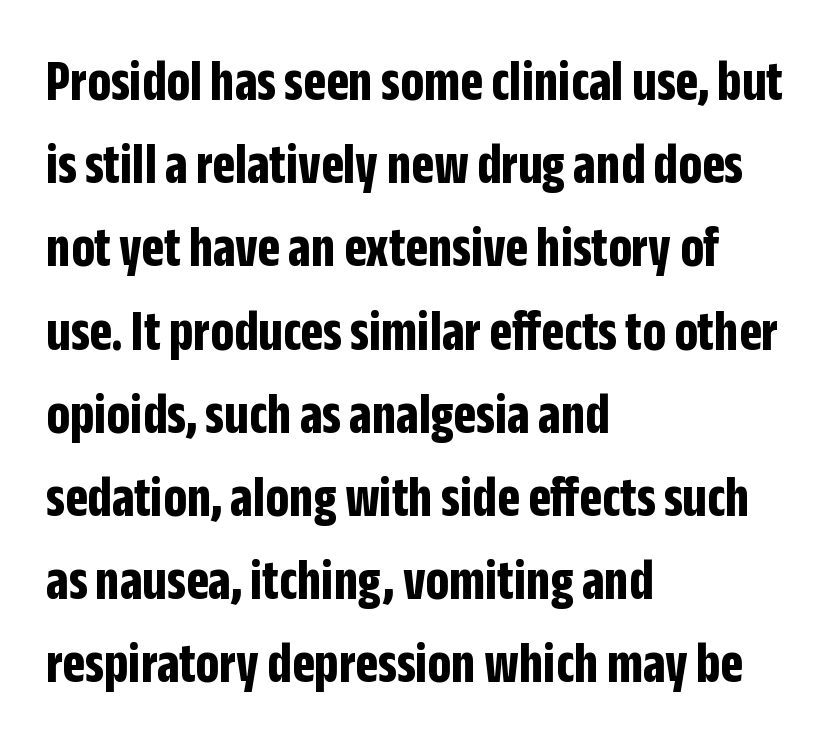
{"serif": "no", "italic": "no", "bold": "yes", "weight": "bold", "width": "condensed", "stroke_contrast": "low", "x_height": "large", "monospaced": "no", "underline": "no", "align": "left", "line_spacing": "normal", "line_spacing_ratio": 1.41, "letter_spacing": "normal", "letter_spacing_em": 0.0, "glyph_px": 59}
